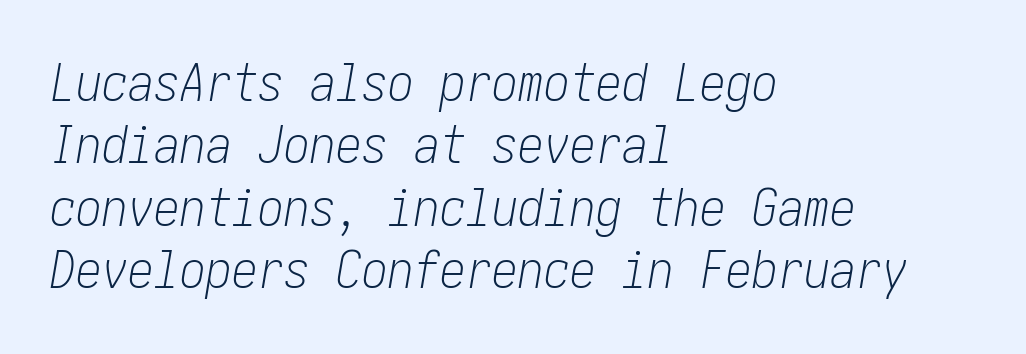
{"italic": "yes", "lean": "right", "slant_degrees": 10, "bold": "no", "weight": "light", "width": "condensed", "stroke_contrast": "low", "x_height": "medium", "underline": "no", "align": "left", "line_spacing_ratio": 1.2, "letter_spacing": "normal", "letter_spacing_em": 0.0, "glyph_px": 52}
